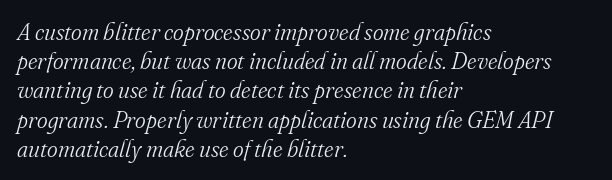
The image shows 23 px text type, italic (leaning right); set left-aligned, normal line spacing (1.27x), normal letter spacing, not underlined.
